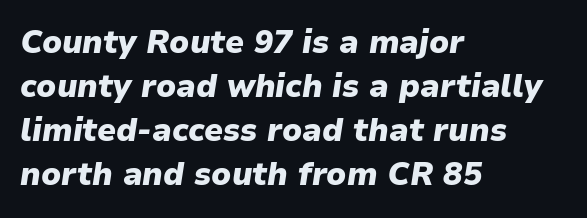
Characters follow at the spacing the type designer built in. The face used here has a pronounced slope to its letters. Horizontally, the lines are justified to the leading edge only. Just letters on the line, the space beneath them empty.
